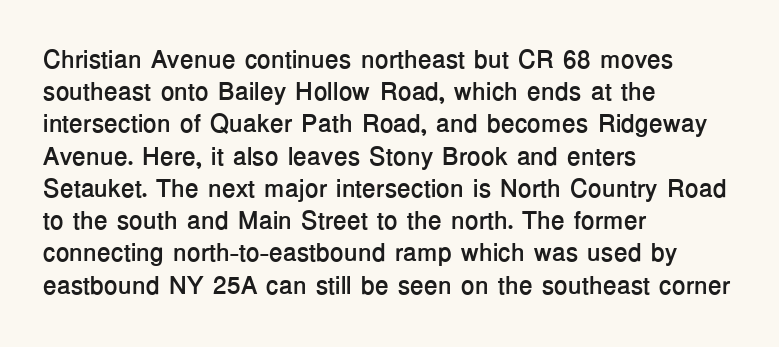
The lines sit at an ordinary, default distance from one another. Italic? Not at all — the glyphs are vertical. This rendering leaves character spacing at its baseline value. A student would call this left alignment; a typographer would say flush left, rag right.
